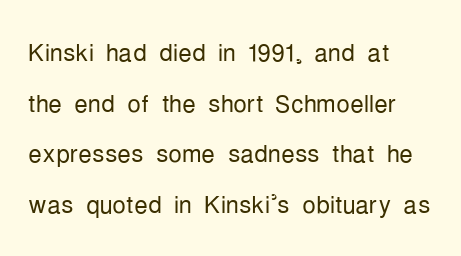
The image shows 34 px light, condensed sans-serif type, upright; set left-aligned, normal line spacing (1.49x), normal letter spacing, not underlined; low stroke contrast and a medium x-height.
